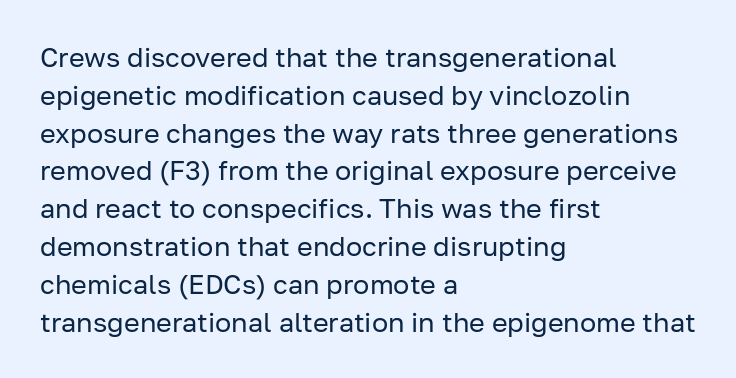
Q: Is the text bold? A: No.
Q: Is the text italic (slanted)? A: No, it is upright.
Q: Is the text underlined? A: No.
Q: How is the paragraph aligned? A: Left-aligned.
Q: Is the spacing between letters normal or unusually wide? A: Normal.
Q: Is the spacing between lines tight, normal or loose? A: Normal.
